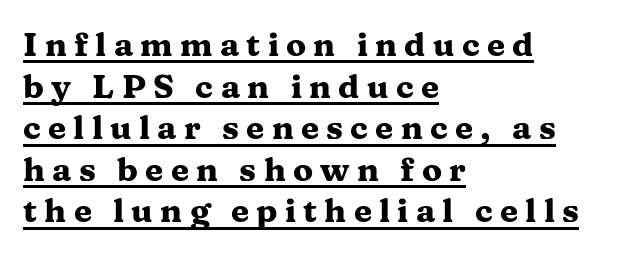
{"serif": "yes", "italic": "no", "bold": "yes", "weight": "heavy", "width": "wide", "stroke_contrast": "medium", "x_height": "medium", "monospaced": "no", "underline": "yes", "align": "left", "line_spacing": "normal", "line_spacing_ratio": 1.26, "letter_spacing": "wide", "letter_spacing_em": 0.22, "glyph_px": 33}
